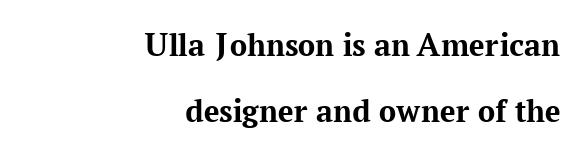
The image shows 34 px bold serif type, upright; set right-aligned, loose line spacing (1.94x), normal letter spacing, not underlined; medium stroke contrast and a medium x-height.
